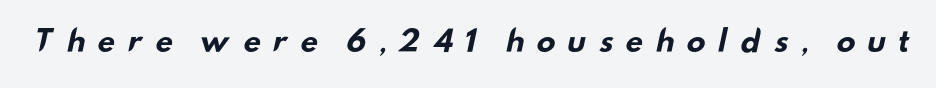
{"serif": "no", "bold": "yes", "weight": "bold", "width": "wide", "stroke_contrast": "low", "x_height": "small", "monospaced": "no", "underline": "no", "letter_spacing": "wide", "letter_spacing_em": 0.37, "glyph_px": 29}
